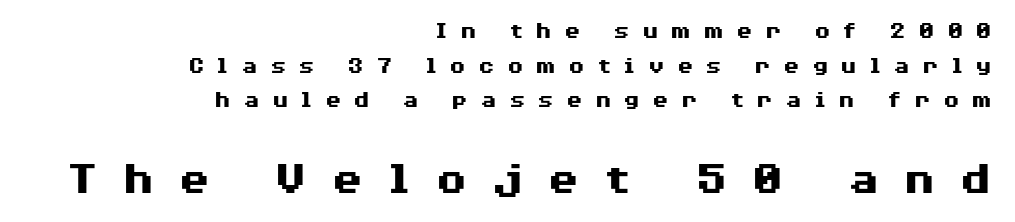
Q: Is the text bold? A: Yes.
Q: Is the text italic (slanted)? A: No, it is upright.
Q: Is the typeface a serif or a sans-serif typeface? A: Sans-serif.
Q: Is the text underlined? A: No.
Q: How is the paragraph aligned? A: Right-aligned.
Q: Is the spacing between letters normal or unusually wide? A: Unusually wide.
Q: Is the spacing between lines tight, normal or loose? A: Normal.
Q: Which block of text is set in a larger size, the first (top) or the second (bottom)? A: The second (bottom) one.
Q: Width (condensed, normal, or wide)? A: Wide.
Q: Stroke contrast? A: Medium.
Q: x-height? A: Medium.
Q: Monospaced? A: No.
